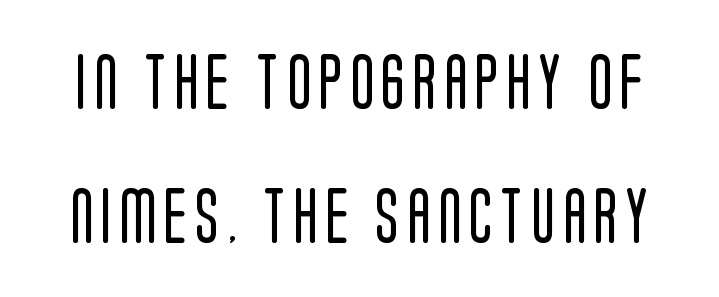
Q: Is the text bold? A: No.
Q: Is the text italic (slanted)? A: No, it is upright.
Q: Is the typeface a serif or a sans-serif typeface? A: Sans-serif.
Q: Is the text underlined? A: No.
Q: Is the spacing between lines tight, normal or loose? A: Loose.
Q: Width (condensed, normal, or wide)? A: Condensed.
Q: Stroke contrast? A: Low.
Q: x-height? A: Large.
Q: Monospaced? A: No.
